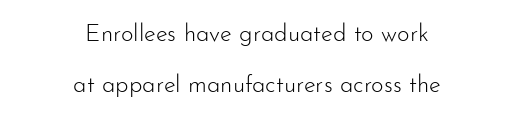
{"italic": "no", "bold": "no", "underline": "no", "align": "center", "line_spacing": "loose", "line_spacing_ratio": 2.14, "letter_spacing": "normal", "letter_spacing_em": 0.0, "glyph_px": 24}
